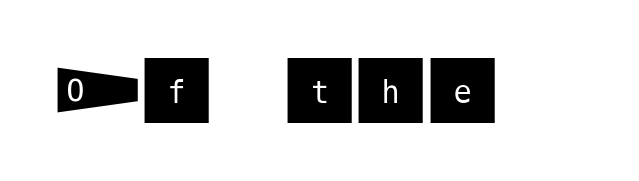
{"serif": "no", "italic": "no", "width": "normal", "stroke_contrast": "medium", "x_height": "large", "underline": "no", "letter_spacing": "normal", "letter_spacing_em": 0.0, "glyph_px": 73}
